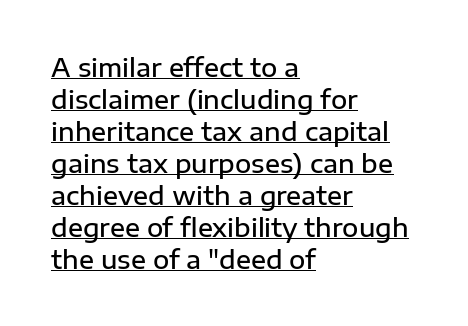
{"italic": "no", "bold": "semi", "underline": "yes", "align": "left", "line_spacing": "normal", "line_spacing_ratio": 1.28, "letter_spacing": "normal", "letter_spacing_em": 0.0, "glyph_px": 25}
